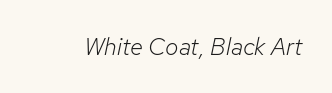
No extra tracking has been applied to these lines. Stems and bowls with no extra thickness — not bold. The whole block is typeset with a tilt. Beneath every word, the page is bare.
